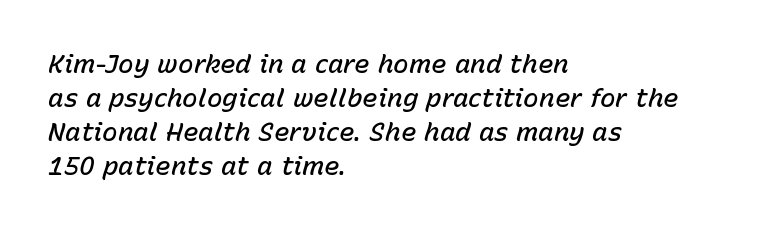
The image shows 26 px text type, italic (leaning right); set left-aligned, normal line spacing (1.31x), normal letter spacing, not underlined.
